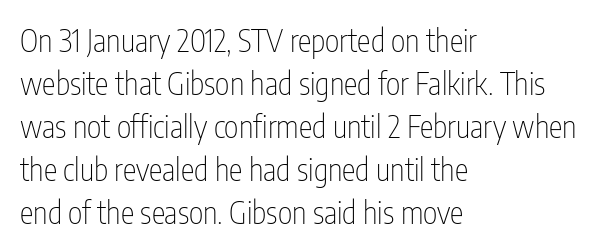
{"serif": "no", "italic": "no", "bold": "no", "weight": "thin", "width": "condensed", "stroke_contrast": "low", "x_height": "medium", "monospaced": "no", "underline": "no", "align": "left", "line_spacing": "normal", "line_spacing_ratio": 1.39, "letter_spacing": "normal", "letter_spacing_em": 0.0, "glyph_px": 31}
